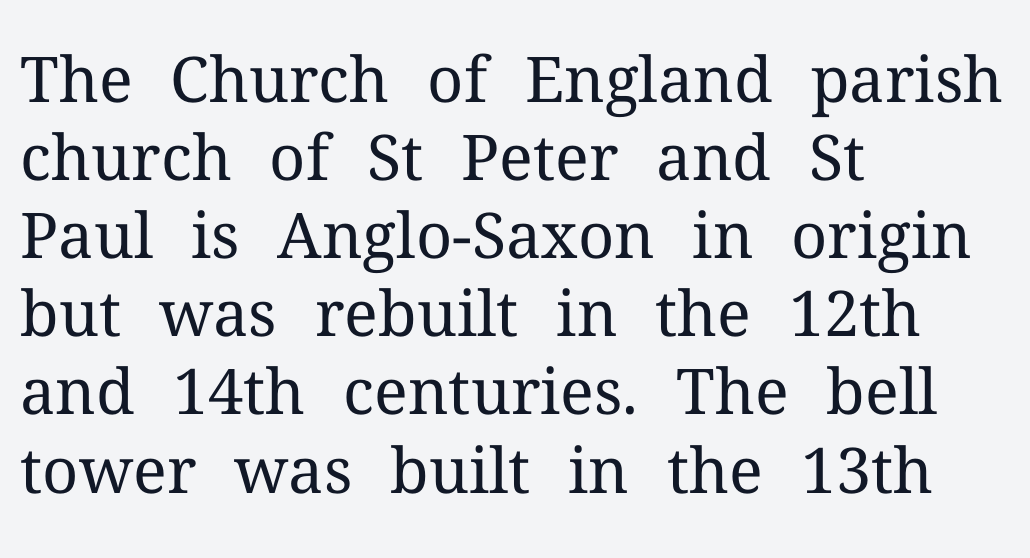
{"serif": "yes", "italic": "no", "bold": "no", "weight": "regular", "width": "normal", "stroke_contrast": "medium", "x_height": "medium", "monospaced": "no", "underline": "no", "align": "left", "line_spacing_ratio": 1.24, "letter_spacing": "normal", "letter_spacing_em": 0.0, "glyph_px": 63}
